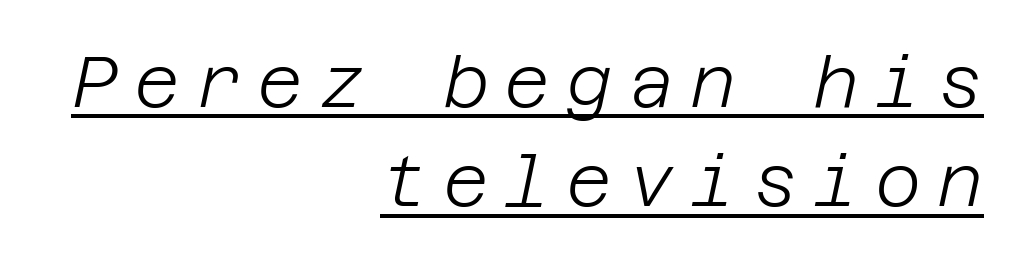
The vertical gap from one line to the next is medium. The letters are slanted; this is an italic face. The typesetter has applied underlining to the passage shown. The letterforms sit at book weight or below.
